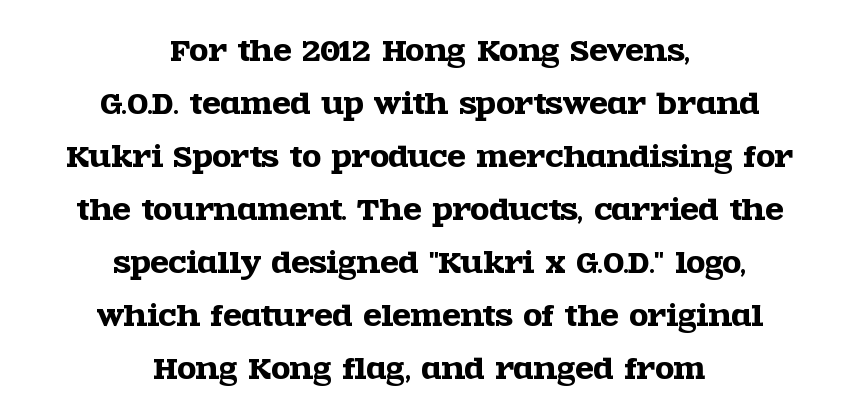
The image shows 27 px text type, upright; set centered, loose line spacing (1.96x), normal letter spacing, not underlined.
